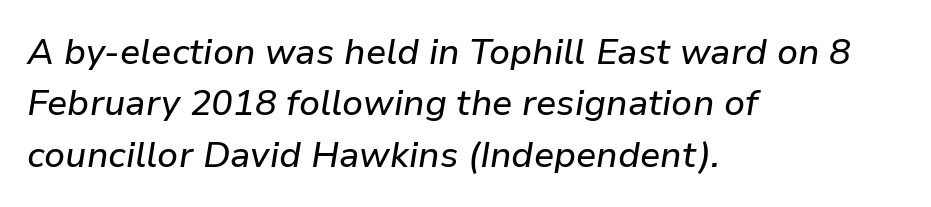
The image shows 36 px text type, italic (leaning right); set left-aligned, normal line spacing (1.43x), normal letter spacing, not underlined; low stroke contrast and a medium x-height.
